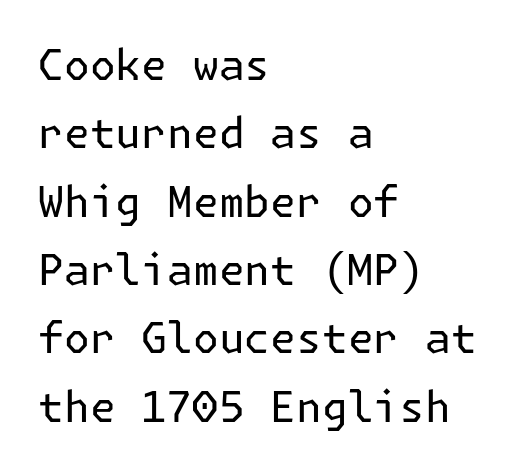
Q: Is the text bold? A: No.
Q: Is the text italic (slanted)? A: No, it is upright.
Q: Is the typeface a serif or a sans-serif typeface? A: Sans-serif.
Q: Is the text underlined? A: No.
Q: How is the paragraph aligned? A: Left-aligned.
Q: Is the spacing between letters normal or unusually wide? A: Normal.
Q: Is the spacing between lines tight, normal or loose? A: Normal.
Q: Width (condensed, normal, or wide)? A: Normal.
Q: Stroke contrast? A: Low.
Q: x-height? A: Medium.
